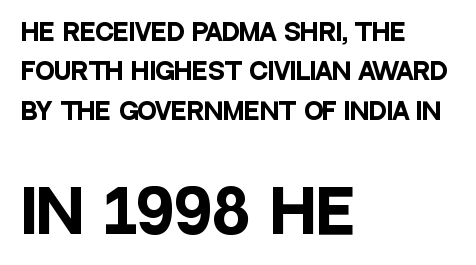
Q: Is the text bold? A: Yes.
Q: Is the text italic (slanted)? A: No, it is upright.
Q: Is the typeface a serif or a sans-serif typeface? A: Sans-serif.
Q: Is the text underlined? A: No.
Q: How is the paragraph aligned? A: Left-aligned.
Q: Is the spacing between letters normal or unusually wide? A: Normal.
Q: Which block of text is set in a larger size, the first (top) or the second (bottom)? A: The second (bottom) one.
Q: Width (condensed, normal, or wide)? A: Condensed.
Q: Stroke contrast? A: Low.
Q: x-height? A: Large.
Q: Monospaced? A: No.
